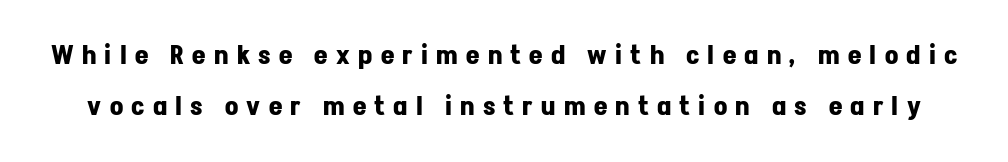
The image shows 26 px bold type, upright; set loose line spacing (1.97x), unusually wide letter spacing (+0.32 em), not underlined.
